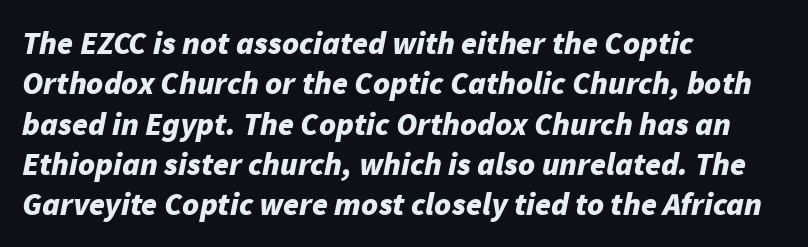
Q: Is the text bold? A: Yes.
Q: Is the text italic (slanted)? A: Yes, it leans right by about 11 degrees.
Q: Is the text underlined? A: No.
Q: How is the paragraph aligned? A: Left-aligned.
Q: Is the spacing between letters normal or unusually wide? A: Normal.
Q: Is the spacing between lines tight, normal or loose? A: Normal.
Q: Width (condensed, normal, or wide)? A: Normal.
Q: Stroke contrast? A: Low.
Q: x-height? A: Medium.
Q: Monospaced? A: No.
